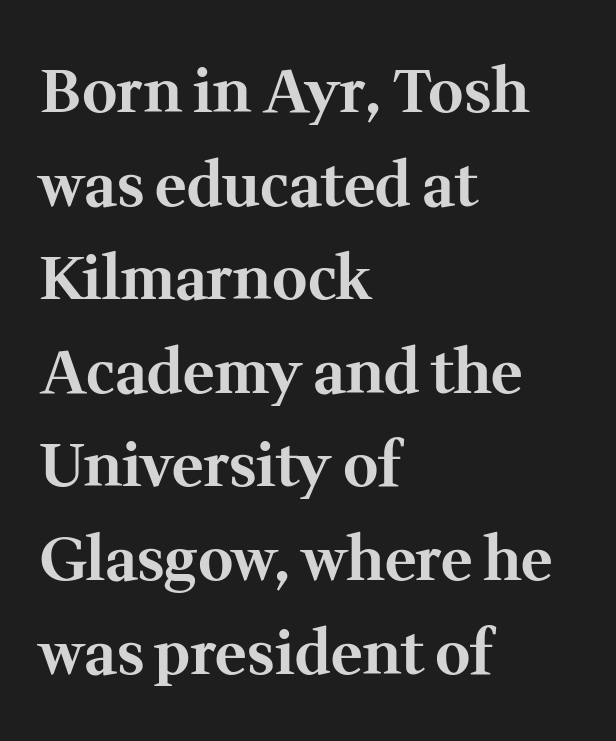
{"serif": "yes", "italic": "no", "bold": "yes", "weight": "bold", "width": "normal", "stroke_contrast": "medium", "x_height": "medium", "monospaced": "no", "underline": "no", "align": "left", "line_spacing": "normal", "line_spacing_ratio": 1.56, "letter_spacing": "normal", "letter_spacing_em": 0.0, "glyph_px": 60}
